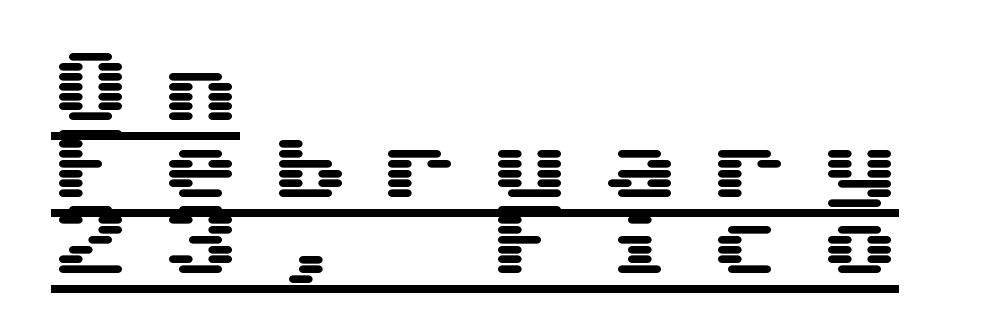
{"serif": "no", "italic": "no", "width": "wide", "stroke_contrast": "medium", "x_height": "medium", "underline": "yes", "align": "left", "line_spacing": "tight", "line_spacing_ratio": 0.97, "letter_spacing": "wide", "letter_spacing_em": 0.39, "glyph_px": 79}
